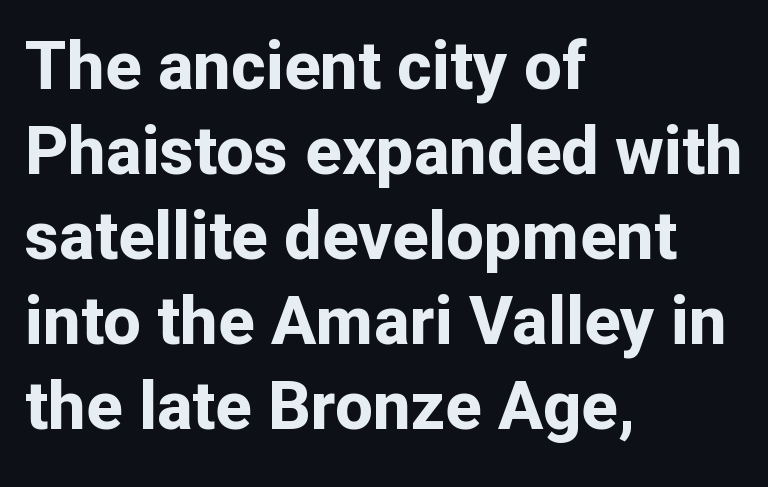
Observe the absence of serifs on each vertical stroke in this sample. Plenty of ink on the page — the face is bold. Does the lettering tilt? It doesn't — this is upright. Line starts are locked; line ends wander. The letters advance in unequal steps, a hallmark of proportional type.
